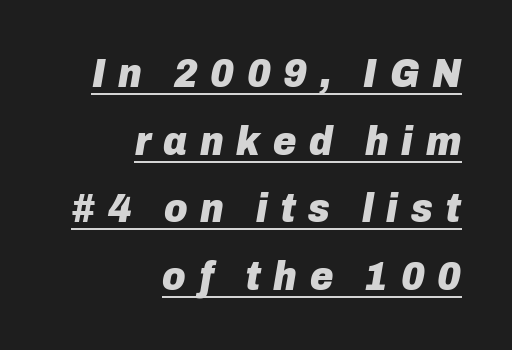
As a designer I'd log this as weight 700, bold. The rendering inserts visible extra space after every character. The specimen includes a rule beneath the text block's lines. Reading down the block, your eye finds every line finishing at a fixed right position.
